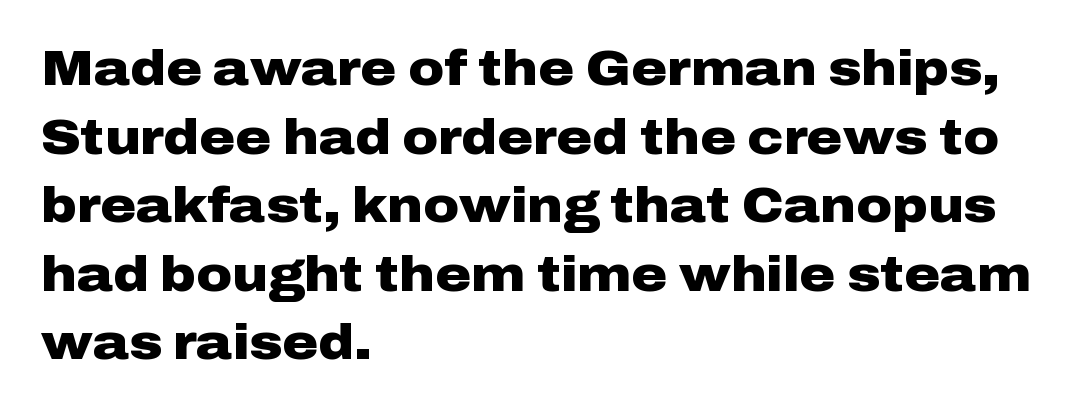
The image shows 49 px heavy, wide sans-serif type, upright; set left-aligned, normal line spacing (1.4x), normal letter spacing, not underlined; low stroke contrast and a medium x-height.
